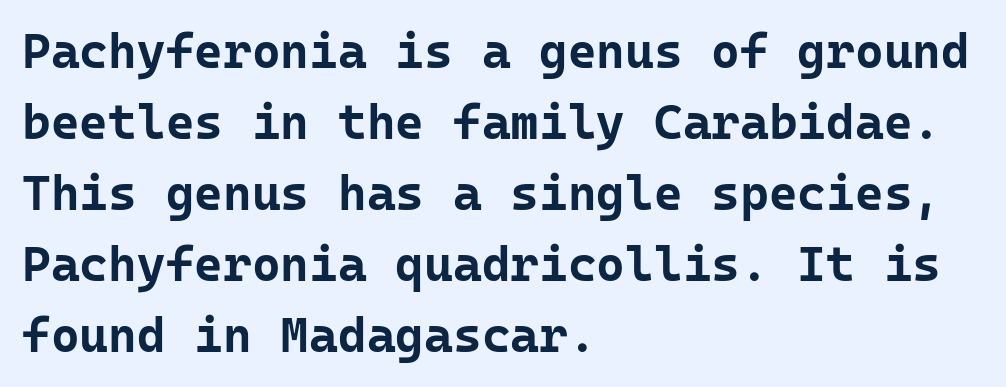
The image shows 49 px bold sans-serif type, upright, monospaced; set left-aligned, normal line spacing (1.45x), normal letter spacing, not underlined; low stroke contrast and a medium x-height.
